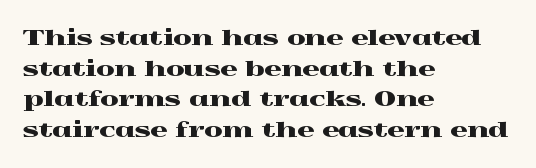
Style check: upright. Quick note: interline space is typical. This sample uses plain, unmodified letter spacing. In CSS terms this would be text-align: left.
